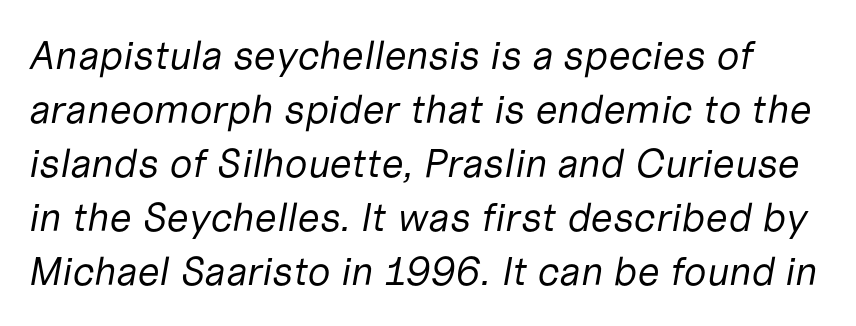
{"italic": "yes", "lean": "right", "slant_degrees": 10, "bold": "no", "weight": "regular", "width": "normal", "stroke_contrast": "low", "x_height": "medium", "monospaced": "no", "underline": "no", "line_spacing": "normal", "line_spacing_ratio": 1.35, "letter_spacing": "normal", "letter_spacing_em": 0.0, "glyph_px": 40}
